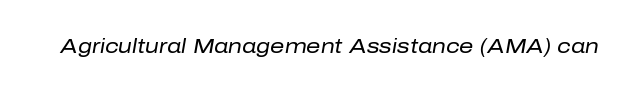
Looking at the ascenders, they clearly lean. The gaps between neighbouring characters are ordinary and unremarkable. Any mark beneath the type? The region is blank. This reads as an unemphasized weight, regular at the heaviest.
